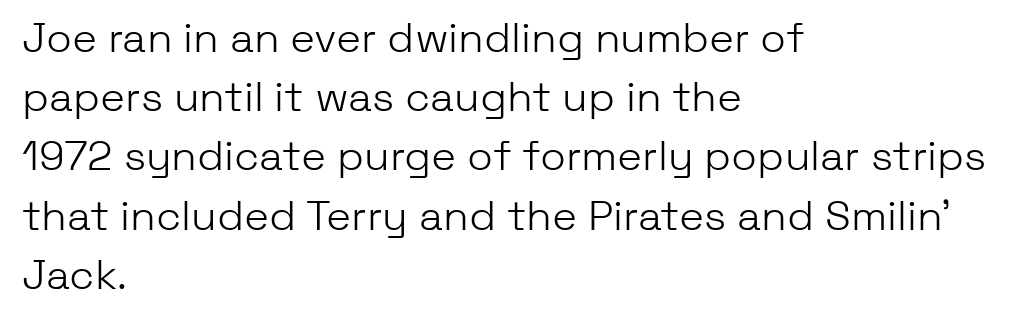
{"serif": "no", "italic": "no", "bold": "no", "weight": "light", "width": "normal", "stroke_contrast": "low", "x_height": "medium", "monospaced": "no", "underline": "no", "align": "left", "line_spacing": "normal", "line_spacing_ratio": 1.41, "letter_spacing": "normal", "letter_spacing_em": 0.0, "glyph_px": 42}
